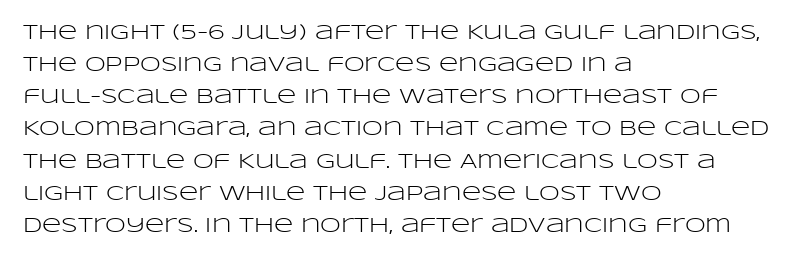
Q: Is the text bold? A: No.
Q: Is the text italic (slanted)? A: No, it is upright.
Q: Is the text underlined? A: No.
Q: How is the paragraph aligned? A: Left-aligned.
Q: Is the spacing between letters normal or unusually wide? A: Normal.
Q: Is the spacing between lines tight, normal or loose? A: Normal.
